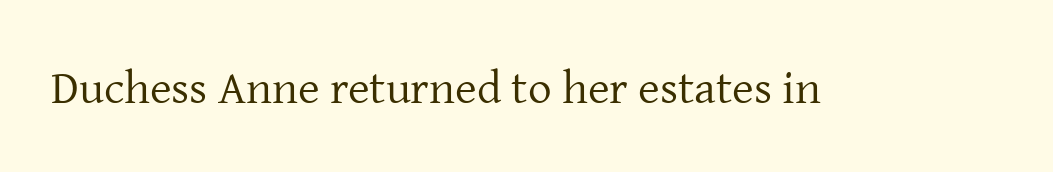
Upright lettering throughout. A light-to-regular cut is what we see here. Beneath every word, the page is bare. The letterforms sit shoulder to shoulder at normal distance.
